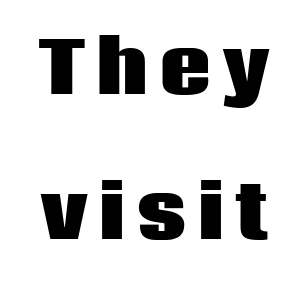
{"serif": "no", "italic": "no", "bold": "yes", "weight": "heavy", "width": "normal", "stroke_contrast": "low", "x_height": "large", "monospaced": "no", "underline": "no", "line_spacing": "loose", "line_spacing_ratio": 2.04, "glyph_px": 71}
